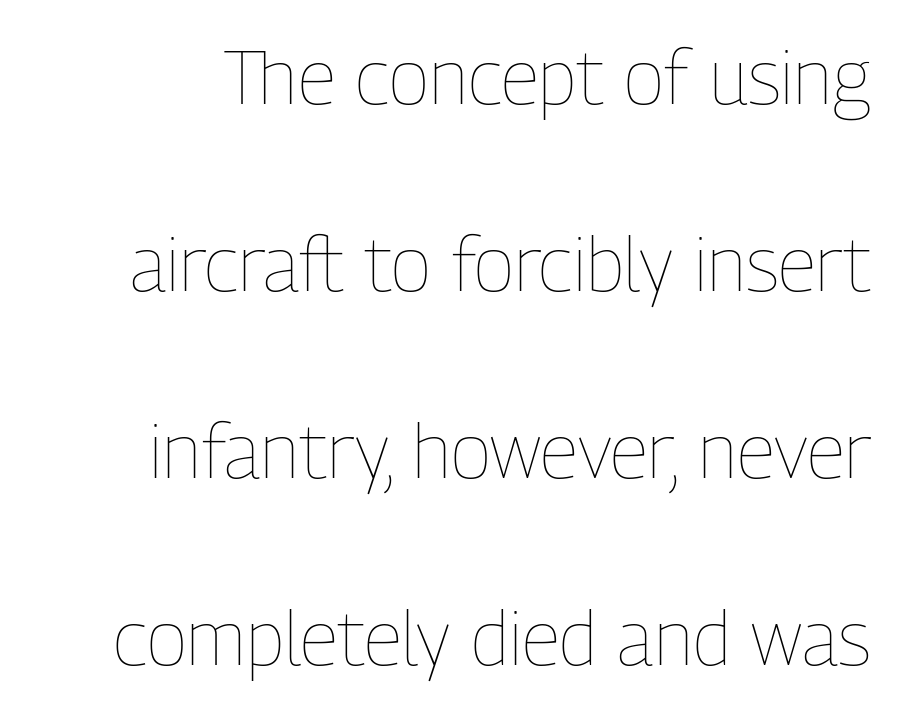
Observe the ordinary spacing: letters are neighbours, not strangers. Note the varied advance widths — an 'i' is clearly narrower than an 'm'. The space beneath each line is pristine and unruled. Unbolded letterforms with no extra heft.
